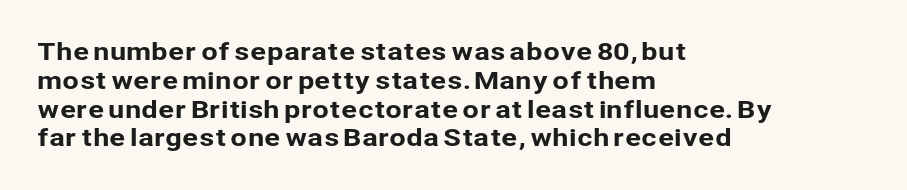
Q: Is the text italic (slanted)? A: No, it is upright.
Q: Is the text underlined? A: No.
Q: How is the paragraph aligned? A: Left-aligned.
Q: Is the spacing between letters normal or unusually wide? A: Normal.
